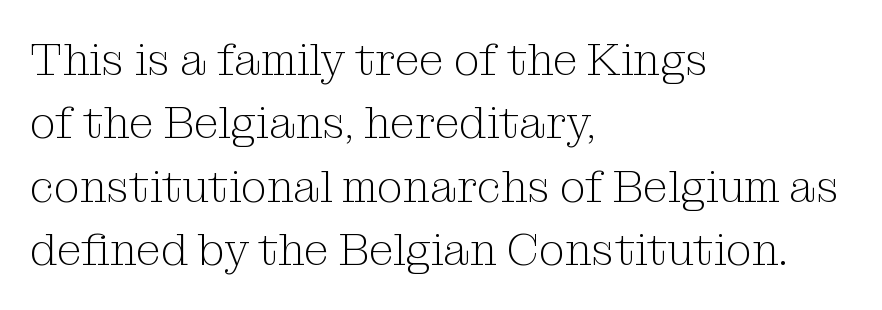
{"serif": "yes", "italic": "no", "bold": "no", "weight": "light", "width": "normal", "stroke_contrast": "medium", "x_height": "medium", "monospaced": "no", "underline": "no", "align": "left", "line_spacing": "normal", "line_spacing_ratio": 1.41, "letter_spacing": "normal", "letter_spacing_em": 0.0, "glyph_px": 45}
